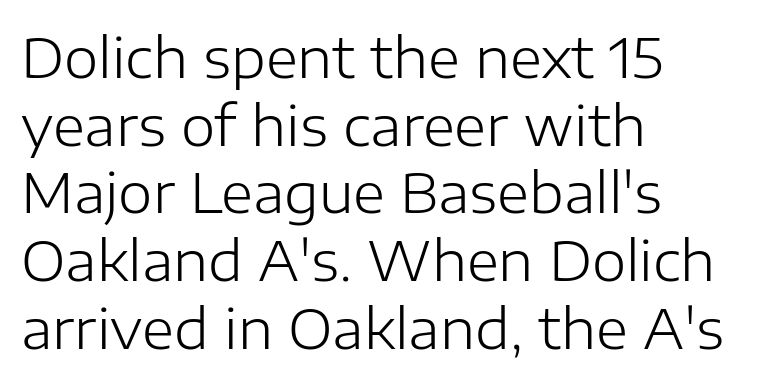
Stems here are at most as thick as an everyday book face. Designer's note — italics off, roman on. Words appear dense and cohesive because spacing is normal. Type without underlining.
